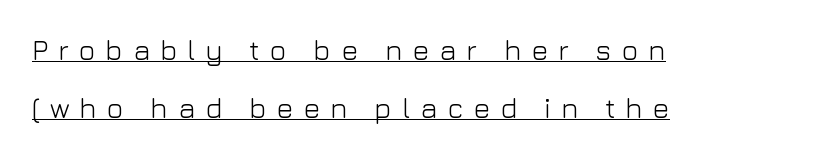
Are there feet on the stems? There aren't — it's a sans. If you drew a line through each stem, it would be perfectly vertical. Where is the straight margin? On the left. Here the designer chose a conventional face with non-uniform glyph widths. Bold? No — there's no thickening of the strokes.
